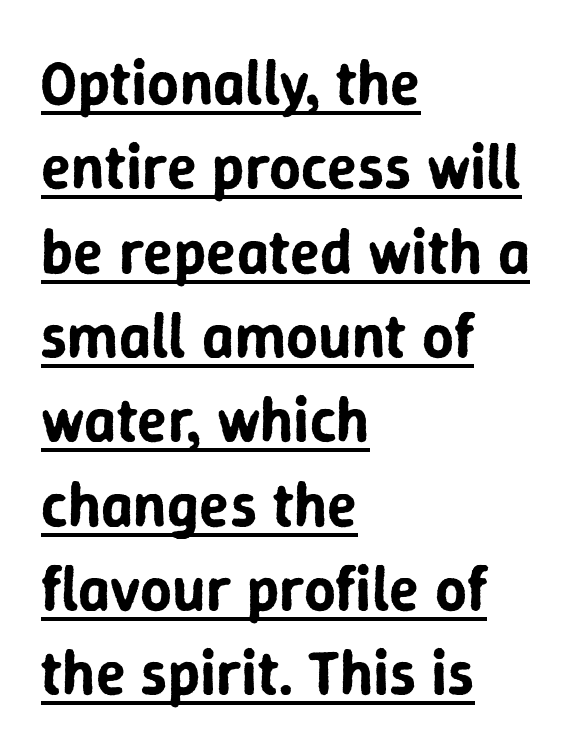
The image shows 62 px sans-serif type, upright; set left-aligned, normal line spacing (1.36x), normal letter spacing, underlined; low stroke contrast and a medium x-height.
